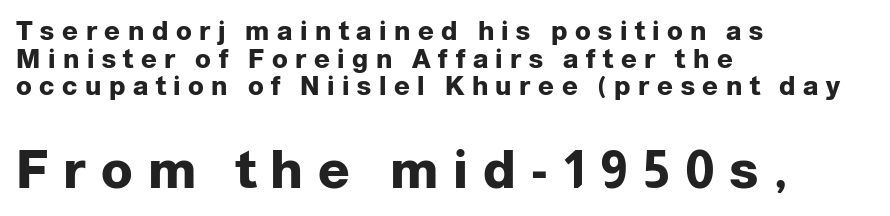
{"serif": "no", "italic": "no", "bold": "yes", "weight": "heavy", "width": "normal", "stroke_contrast": "low", "x_height": "medium", "monospaced": "no", "underline": "no", "align": "left", "line_spacing": "tight", "line_spacing_ratio": 1.06, "letter_spacing": "wide", "letter_spacing_em": 0.29, "larger_block": "second", "size_ratio": 2.0, "glyph_px": 52}
